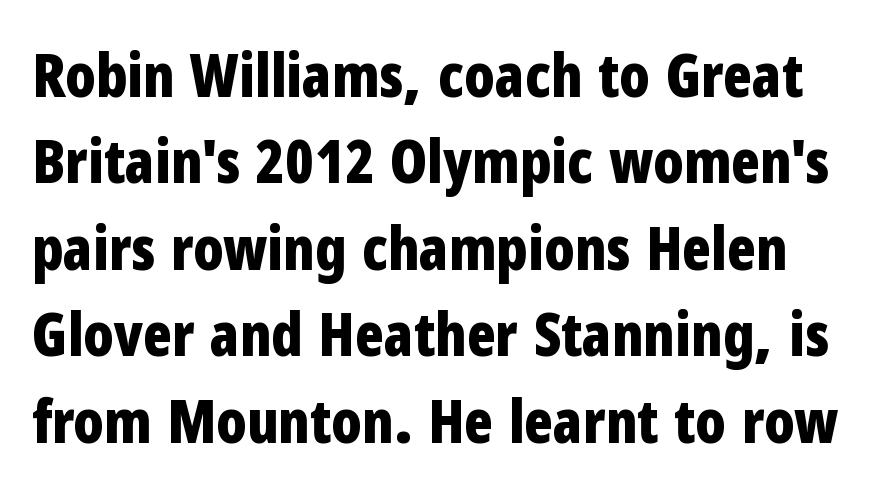
Short note: letters normally spaced. Pretty heavy lettering here — definitely bold. Whoever set this chose a conventional vertical rhythm. These lines are composed in type without serifs.
